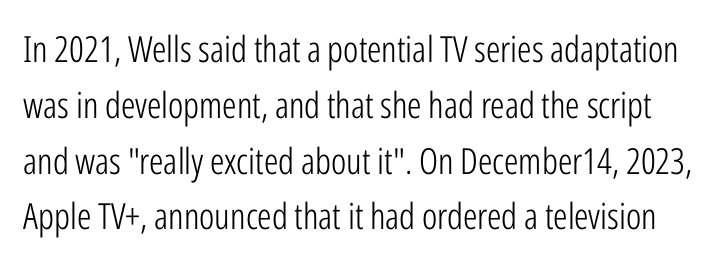
A typesetter would call this zero additional tracking. This is the regular roman posture of the typeface. Each letter keeps its own natural width here, so spacing adapts to shape. Each new line begins a customary step beneath the previous one.
